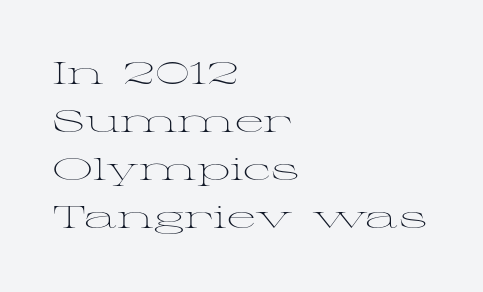
Q: Is the text bold? A: No.
Q: Is the text italic (slanted)? A: No, it is upright.
Q: Is the typeface a serif or a sans-serif typeface? A: Serif.
Q: Is the text underlined? A: No.
Q: How is the paragraph aligned? A: Left-aligned.
Q: Is the spacing between letters normal or unusually wide? A: Normal.
Q: Is the spacing between lines tight, normal or loose? A: Normal.
Q: Width (condensed, normal, or wide)? A: Wide.
Q: Stroke contrast? A: Medium.
Q: x-height? A: Medium.
Q: Monospaced? A: No.
